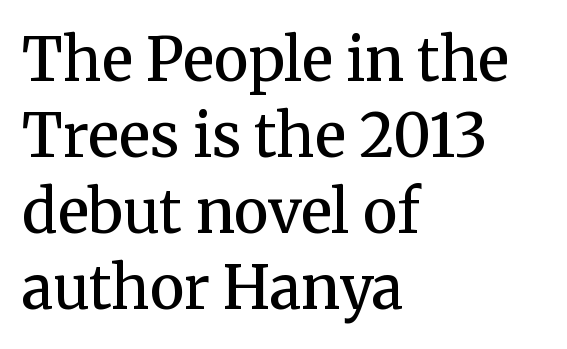
{"serif": "yes", "italic": "no", "bold": "semi", "weight": "semibold", "width": "normal", "stroke_contrast": "medium", "x_height": "medium", "monospaced": "no", "underline": "no", "align": "left", "line_spacing": "normal", "line_spacing_ratio": 1.29, "letter_spacing": "normal", "letter_spacing_em": 0.0, "glyph_px": 59}
